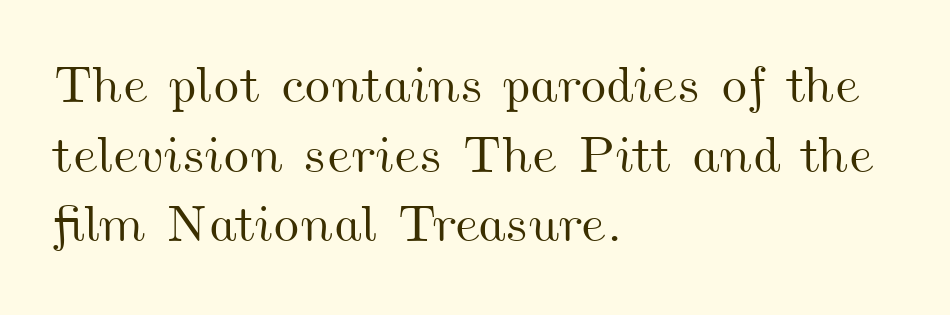
The image shows 52 px wide type; set left-aligned, normal line spacing (1.34x), normal letter spacing, not underlined; medium stroke contrast and a small x-height.
